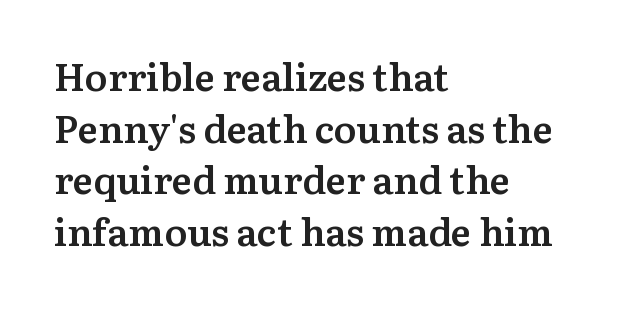
This sample uses a serif face. Caption: standard tracking, unaltered. When letters stand straight like this, we call the style roman or upright. A clean baseline with only descenders dipping below it. As a designer I'd log this as weight 600, semibold.
